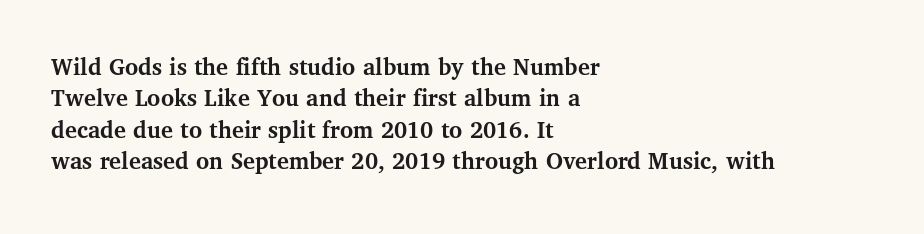
Q: Is the text bold? A: Yes.
Q: Is the text italic (slanted)? A: No, it is upright.
Q: Is the text underlined? A: No.
Q: How is the paragraph aligned? A: Left-aligned.
Q: Is the spacing between letters normal or unusually wide? A: Normal.
Q: Is the spacing between lines tight, normal or loose? A: Normal.
